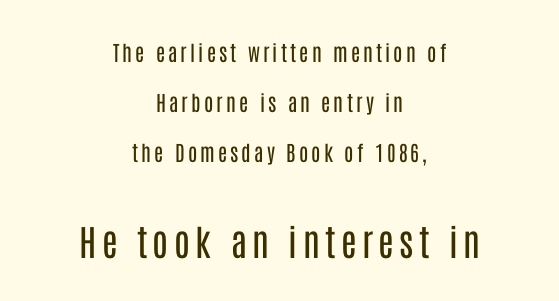
Q: Is the text bold? A: No.
Q: Is the text italic (slanted)? A: No, it is upright.
Q: Is the typeface a serif or a sans-serif typeface? A: Sans-serif.
Q: Is the text underlined? A: No.
Q: How is the paragraph aligned? A: Centered.
Q: Is the spacing between lines tight, normal or loose? A: Loose.
Q: Which block of text is set in a larger size, the first (top) or the second (bottom)? A: The second (bottom) one.
Q: Width (condensed, normal, or wide)? A: Condensed.
Q: Stroke contrast? A: Low.
Q: x-height? A: Large.
Q: Monospaced? A: No.
